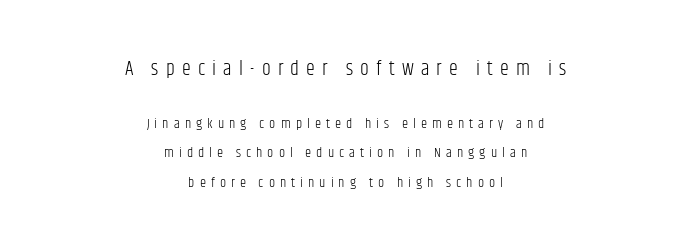
The setting favours the middle, as headings and verse often do. The line-height multiplier appears high, well above default. Only glyphs here, with clear space below each row. Bold? No — there's no thickening of the strokes.
